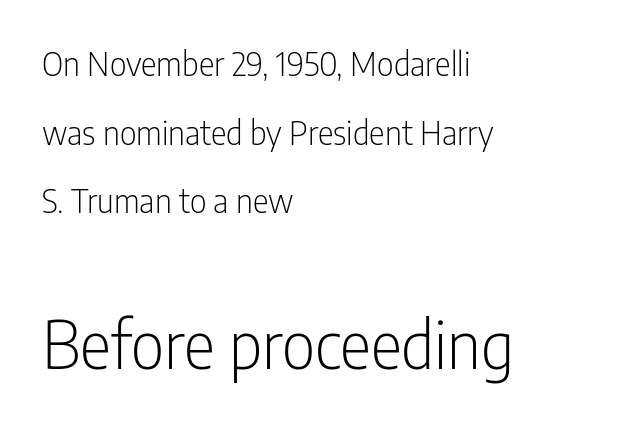
{"serif": "no", "italic": "no", "bold": "no", "weight": "light", "width": "condensed", "stroke_contrast": "low", "x_height": "medium", "monospaced": "no", "underline": "no", "align": "left", "line_spacing": "loose", "line_spacing_ratio": 2.08, "letter_spacing": "normal", "letter_spacing_em": 0.0, "larger_block": "second", "size_ratio": 2.0, "glyph_px": 66}
